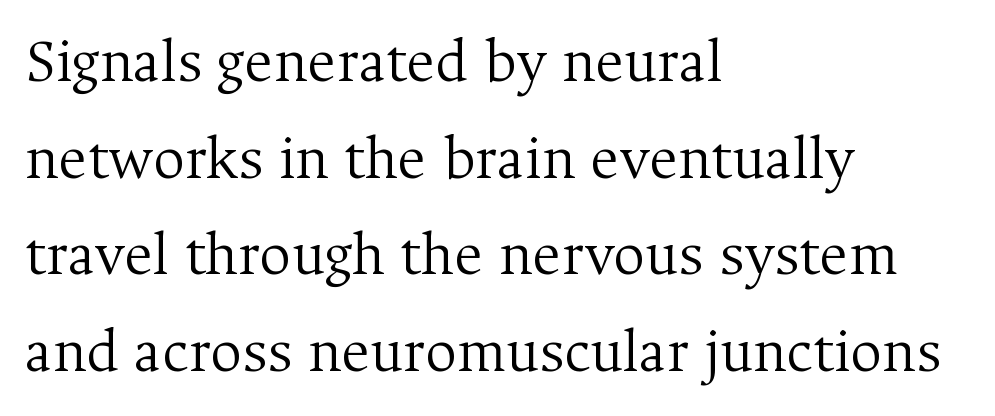
{"serif": "yes", "italic": "no", "bold": "no", "weight": "light", "width": "normal", "stroke_contrast": "medium", "x_height": "medium", "monospaced": "no", "underline": "no", "align": "left", "line_spacing": "normal", "line_spacing_ratio": 1.56, "letter_spacing": "normal", "letter_spacing_em": 0.0, "glyph_px": 62}
